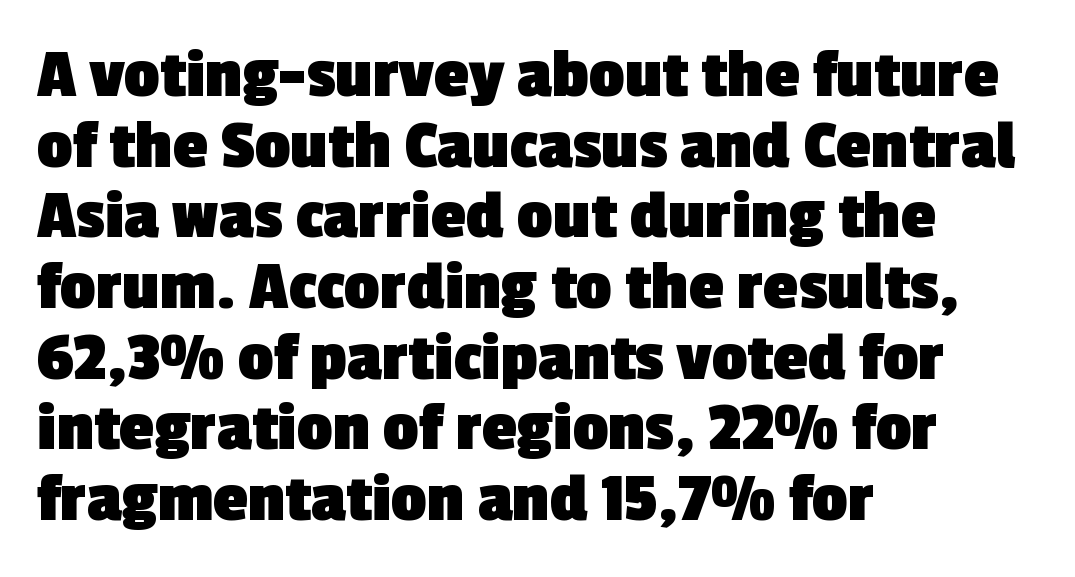
The image shows 70 px heavy sans-serif type; set left-aligned, tight line spacing (1.01x), normal letter spacing, not underlined; a medium x-height.
